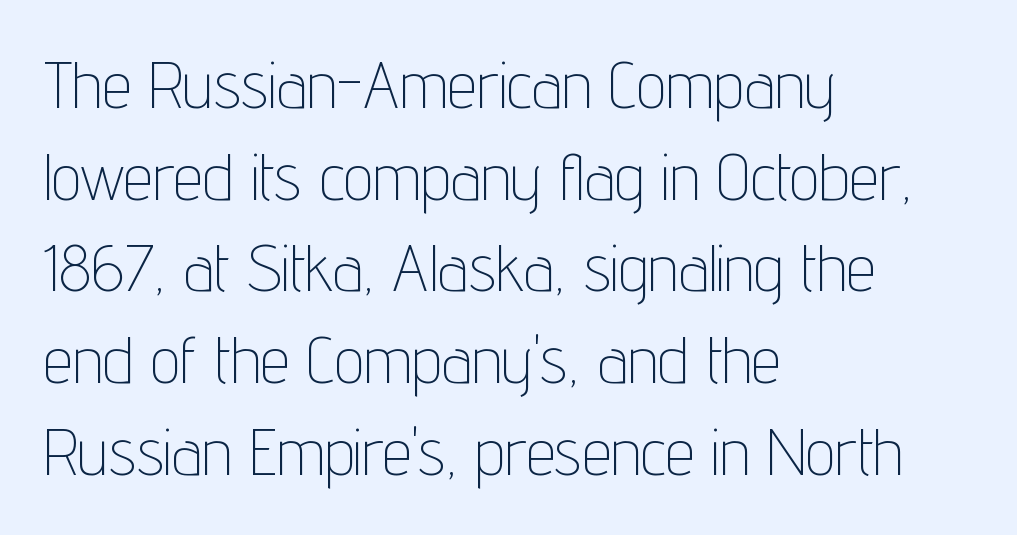
Nope, not italic — everything's standing straight. In terms of letterspacing, this is plain default setting. Has an underline been added? It has not. Do the characters align in a grid? No, the font is proportional.
